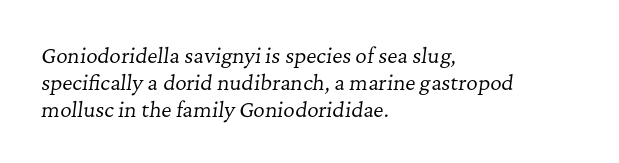
Q: Is the text bold? A: No.
Q: Is the text italic (slanted)? A: Yes, it leans right by about 7 degrees.
Q: Is the text underlined? A: No.
Q: How is the paragraph aligned? A: Left-aligned.
Q: Is the spacing between letters normal or unusually wide? A: Normal.
Q: Is the spacing between lines tight, normal or loose? A: Normal.
